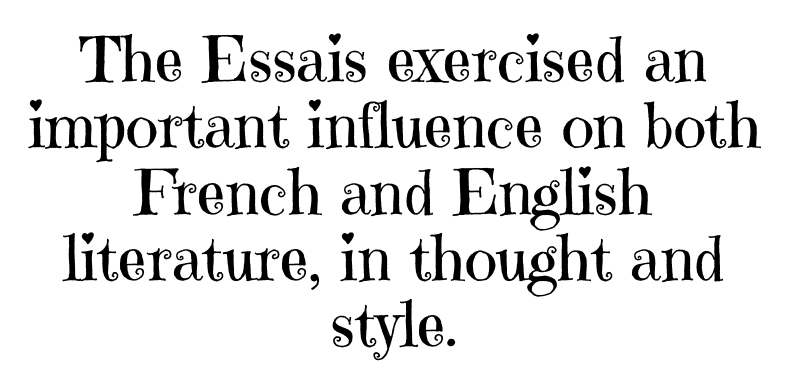
{"serif": "yes", "italic": "no", "bold": "no", "weight": "regular", "width": "normal", "stroke_contrast": "high", "x_height": "medium", "monospaced": "no", "underline": "no", "align": "center", "line_spacing": "tight", "line_spacing_ratio": 1.07, "letter_spacing": "normal", "letter_spacing_em": 0.0, "glyph_px": 62}
